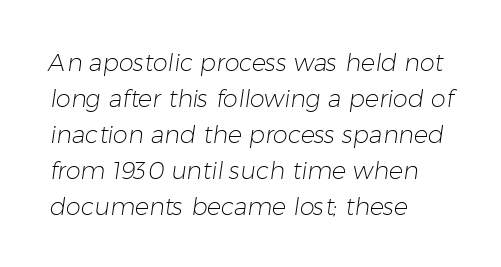
Q: Is the text bold? A: No.
Q: Is the text underlined? A: No.
Q: How is the paragraph aligned? A: Left-aligned.
Q: Is the spacing between letters normal or unusually wide? A: Normal.
Q: Is the spacing between lines tight, normal or loose? A: Normal.
